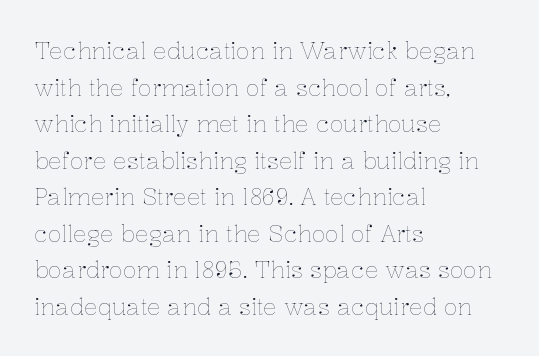
{"italic": "no", "bold": "no", "underline": "no", "align": "left", "line_spacing": "normal", "line_spacing_ratio": 1.59, "letter_spacing": "normal", "letter_spacing_em": 0.0, "glyph_px": 23}
